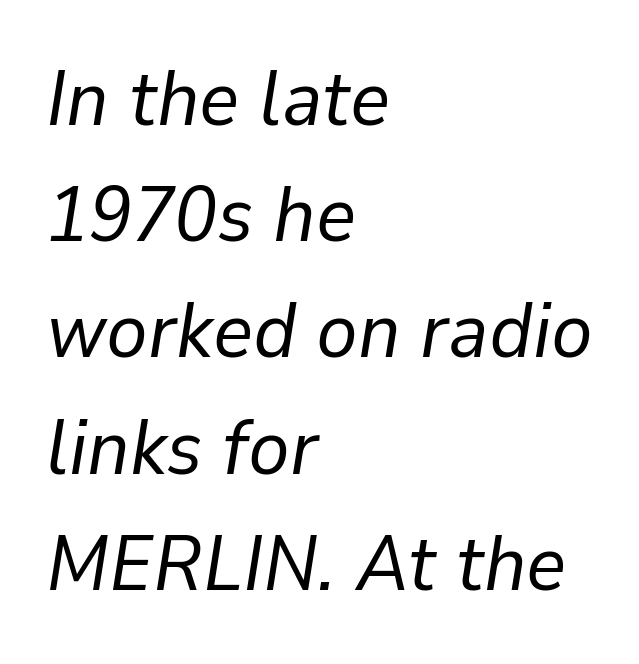
Q: Is the text bold? A: No.
Q: Is the text italic (slanted)? A: Yes, it leans right by about 9 degrees.
Q: Is the text underlined? A: No.
Q: How is the paragraph aligned? A: Left-aligned.
Q: Is the spacing between letters normal or unusually wide? A: Normal.
Q: Is the spacing between lines tight, normal or loose? A: Normal.
Q: Width (condensed, normal, or wide)? A: Normal.
Q: Stroke contrast? A: Low.
Q: x-height? A: Medium.
Q: Monospaced? A: No.
